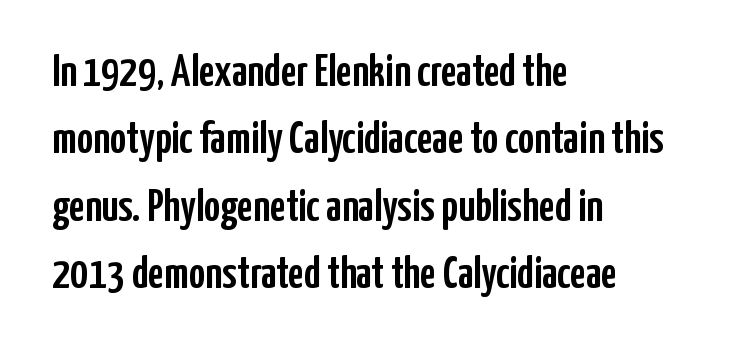
{"serif": "no", "italic": "no", "width": "condensed", "stroke_contrast": "low", "x_height": "medium", "monospaced": "no", "underline": "no", "align": "left", "line_spacing": "normal", "line_spacing_ratio": 1.5, "letter_spacing": "normal", "letter_spacing_em": 0.0, "glyph_px": 45}
